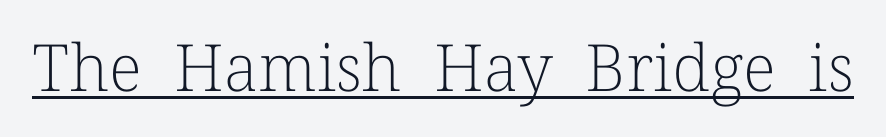
The image shows 65 px light serif type, upright; set normal letter spacing, underlined; low stroke contrast and a medium x-height.
